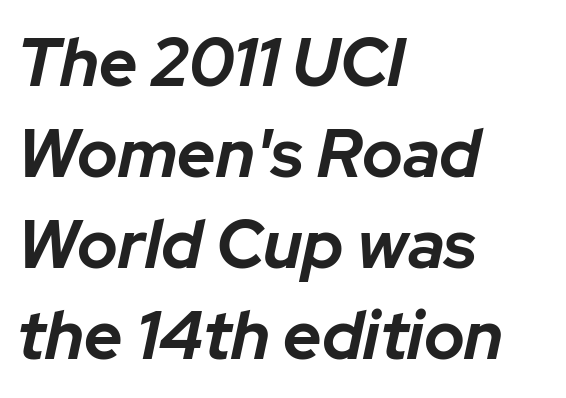
Q: Is the text bold? A: Yes.
Q: Is the text italic (slanted)? A: Yes, it leans right by about 12 degrees.
Q: Is the text underlined? A: No.
Q: How is the paragraph aligned? A: Left-aligned.
Q: Is the spacing between letters normal or unusually wide? A: Normal.
Q: Is the spacing between lines tight, normal or loose? A: Normal.
Q: Width (condensed, normal, or wide)? A: Normal.
Q: Stroke contrast? A: Low.
Q: x-height? A: Medium.
Q: Monospaced? A: No.
